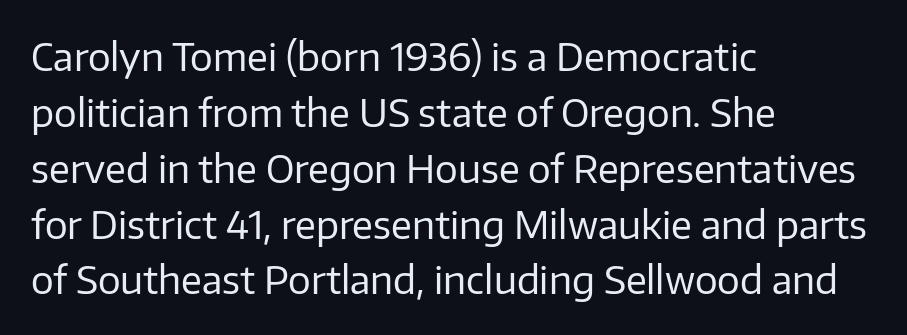
Q: Is the text bold? A: No.
Q: Is the text italic (slanted)? A: No, it is upright.
Q: Is the typeface a serif or a sans-serif typeface? A: Sans-serif.
Q: Is the text underlined? A: No.
Q: How is the paragraph aligned? A: Left-aligned.
Q: Is the spacing between letters normal or unusually wide? A: Normal.
Q: Is the spacing between lines tight, normal or loose? A: Normal.
Q: Width (condensed, normal, or wide)? A: Normal.
Q: Stroke contrast? A: Low.
Q: x-height? A: Medium.
Q: Monospaced? A: No.
